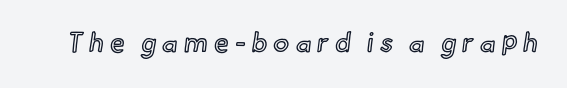
The image shows 27 px text type; set unusually wide letter spacing (+0.22 em), not underlined.
